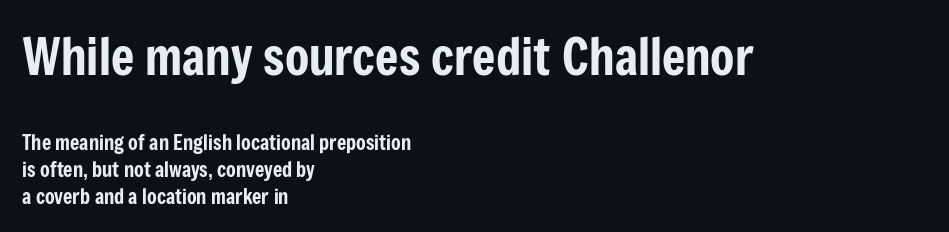
Do the characters align in a grid? No, the font is proportional. Glyph-to-glyph distance matches everyday printed text. These two chunks differ in scale, with the top chunk taking the larger measure. Look at the bottom of the vertical strokes: they stop flat, with no serifs. The paragraph has a hard left edge and a soft right edge.
